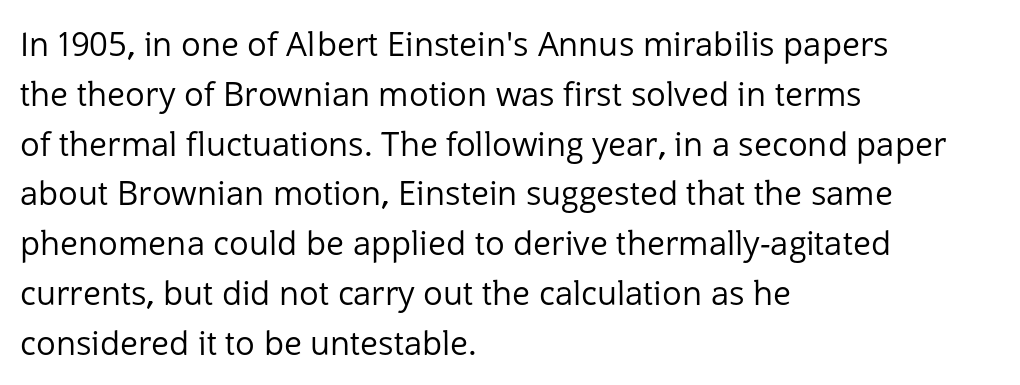
Q: Is the text bold? A: No.
Q: Is the text italic (slanted)? A: No, it is upright.
Q: Is the typeface a serif or a sans-serif typeface? A: Sans-serif.
Q: Is the text underlined? A: No.
Q: How is the paragraph aligned? A: Left-aligned.
Q: Is the spacing between letters normal or unusually wide? A: Normal.
Q: Is the spacing between lines tight, normal or loose? A: Normal.
Q: Width (condensed, normal, or wide)? A: Normal.
Q: Stroke contrast? A: Low.
Q: x-height? A: Medium.
Q: Monospaced? A: No.
